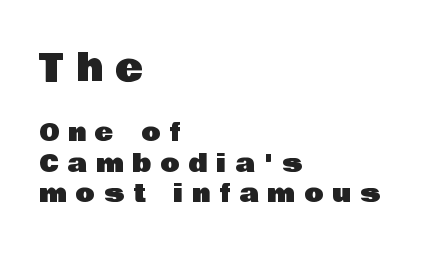
The image shows 37 px sans-serif type, upright; set left-aligned, line spacing 1.21x, unusually wide letter spacing (+0.37 em), not underlined; the first (top) block is 1.48x larger; low stroke contrast and a large x-height.
